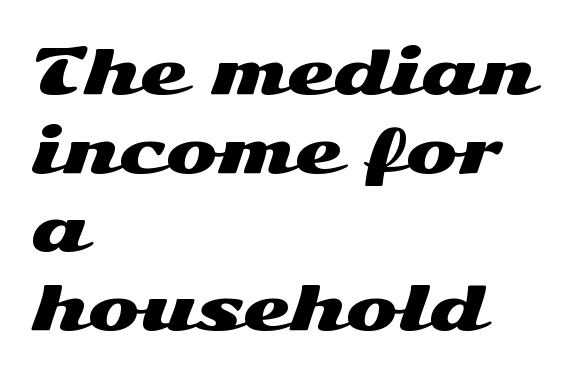
These lines are set flush left with a ragged right edge. The letters carry no serifs — their stems end cleanly without finishing strokes. The line texture is even and compact thanks to regular tracking. Just letters on the line, the space beneath them empty. You could not count columns in this text — the font is proportionally spaced. This block has exactly the height ordinary leading produces.
